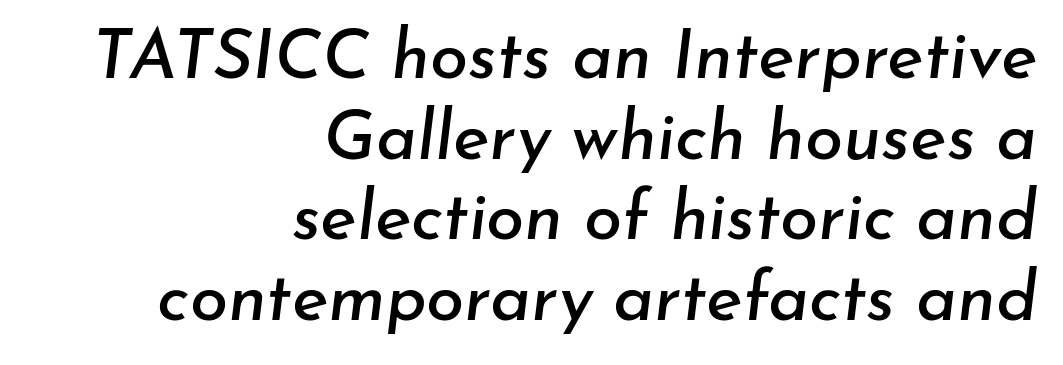
Q: Is the text italic (slanted)? A: Yes, it leans right by about 7 degrees.
Q: Is the text underlined? A: No.
Q: How is the paragraph aligned? A: Right-aligned.
Q: Is the spacing between letters normal or unusually wide? A: Normal.
Q: Width (condensed, normal, or wide)? A: Normal.
Q: Stroke contrast? A: Low.
Q: x-height? A: Small.
Q: Monospaced? A: No.
